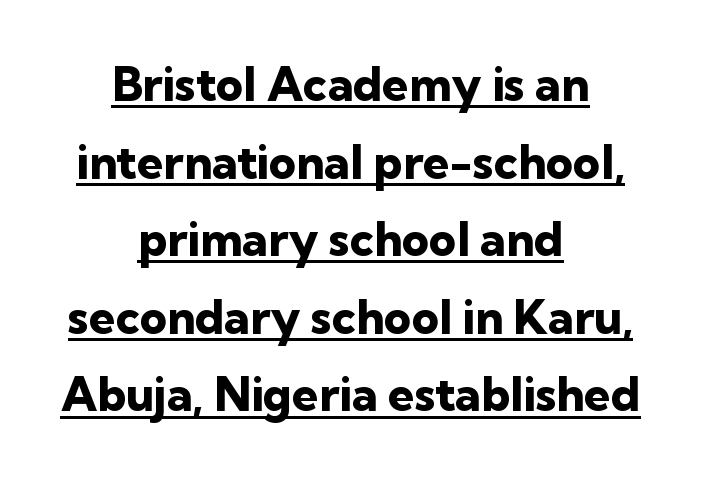
{"serif": "no", "italic": "no", "bold": "yes", "weight": "heavy", "width": "normal", "stroke_contrast": "low", "x_height": "medium", "monospaced": "no", "underline": "yes", "align": "center", "line_spacing": "normal", "line_spacing_ratio": 1.65, "letter_spacing": "normal", "letter_spacing_em": 0.0, "glyph_px": 47}
